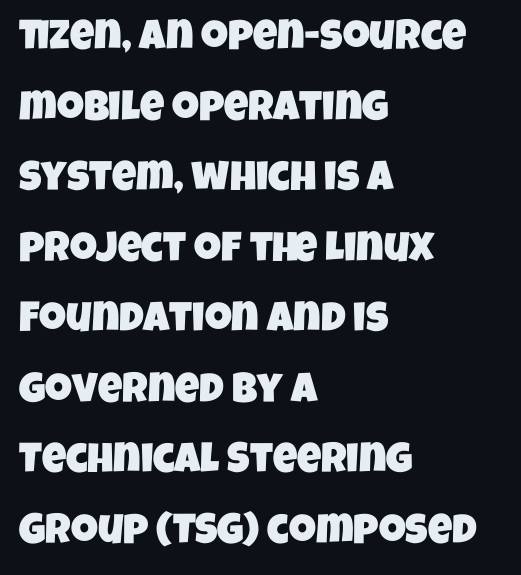
The image shows 42 px condensed sans-serif type; set left-aligned, normal line spacing (1.68x), normal letter spacing, not underlined; low stroke contrast and a large x-height.
